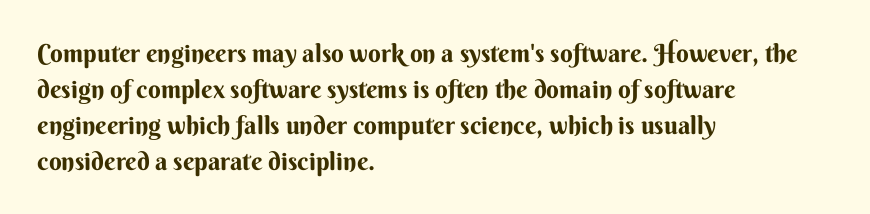
The image shows 25 px bold type, upright; set left-aligned, normal line spacing (1.44x), normal letter spacing, not underlined.
